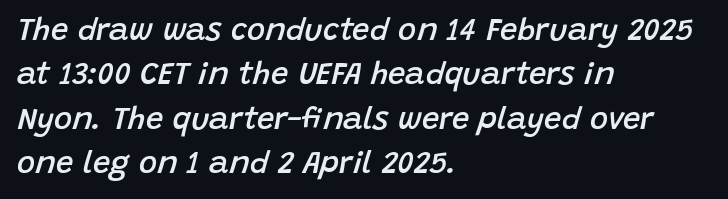
Spacing between characters is what you'd get straight out of the box. Just letters on the line, the space beneath them empty. The typesetting leans somewhat heavy: a semibold. Emphasis-style slanted type is in use.
